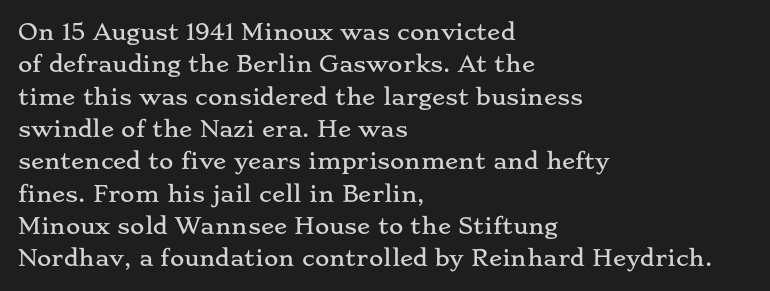
{"italic": "no", "underline": "no", "align": "left", "line_spacing": "normal", "line_spacing_ratio": 1.47, "letter_spacing": "normal", "letter_spacing_em": 0.0, "glyph_px": 22}
